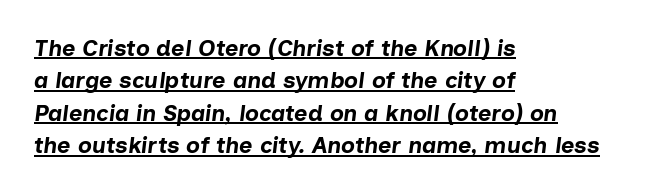
Q: Is the text bold? A: Yes.
Q: Is the text italic (slanted)? A: Yes, it leans right by about 7 degrees.
Q: Is the text underlined? A: Yes.
Q: How is the paragraph aligned? A: Left-aligned.
Q: Is the spacing between letters normal or unusually wide? A: Normal.
Q: Is the spacing between lines tight, normal or loose? A: Normal.
